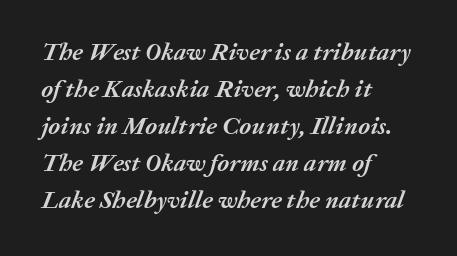
The image shows 25 px bold type, italic (leaning right); set left-aligned, normal line spacing (1.48x), normal letter spacing, not underlined.
